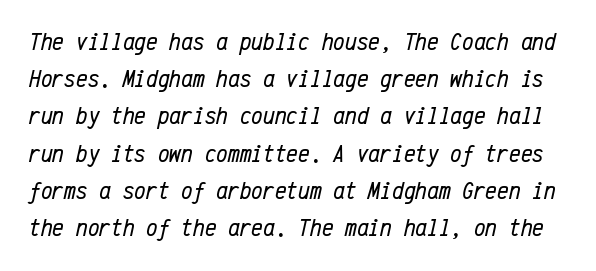
Q: Is the text bold? A: No.
Q: Is the text italic (slanted)? A: Yes, it leans right by about 12 degrees.
Q: Is the text underlined? A: No.
Q: Is the spacing between letters normal or unusually wide? A: Normal.
Q: Is the spacing between lines tight, normal or loose? A: Normal.
